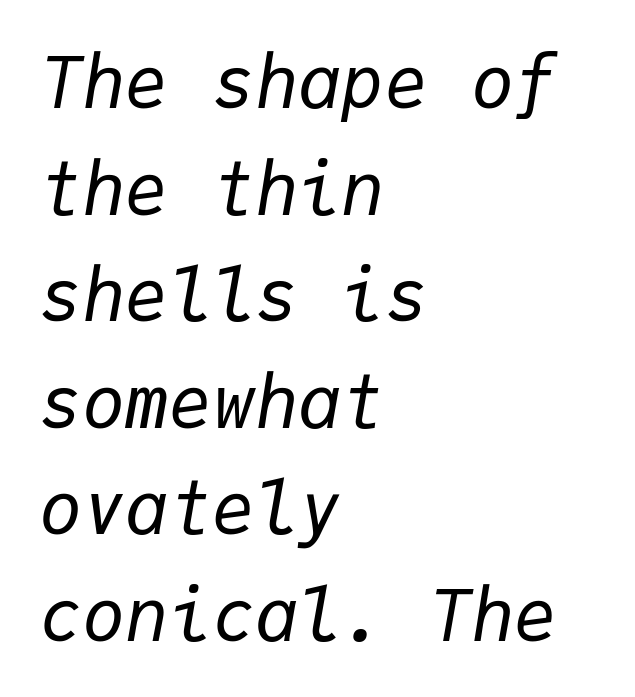
{"italic": "yes", "lean": "right", "slant_degrees": 9, "bold": "no", "weight": "regular", "width": "normal", "stroke_contrast": "low", "x_height": "medium", "monospaced": "yes", "underline": "no", "align": "left", "line_spacing": "normal", "line_spacing_ratio": 1.48, "letter_spacing": "normal", "letter_spacing_em": 0.0, "glyph_px": 72}
